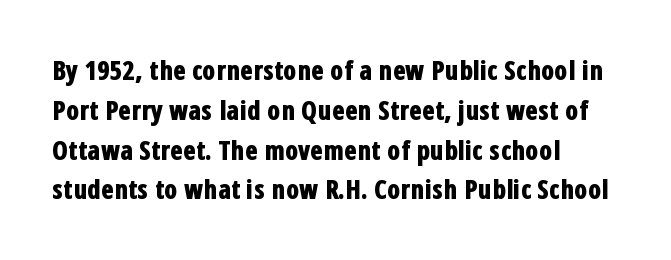
The image shows 26 px bold type, upright; set left-aligned, normal line spacing (1.53x), normal letter spacing, not underlined.
